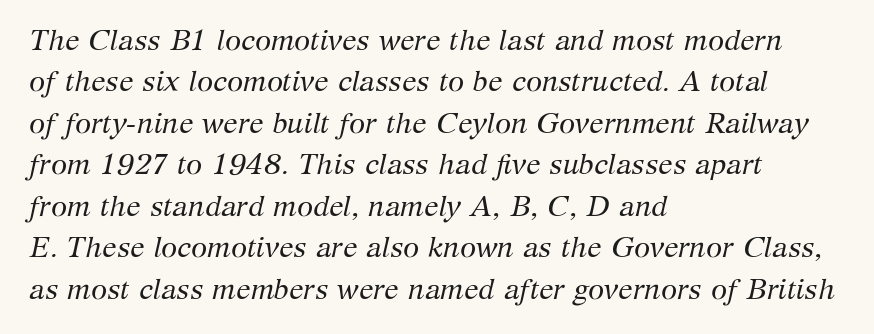
The image shows 29 px regular-weight serif type, italic (leaning right); set left-aligned, normal line spacing (1.43x), normal letter spacing, not underlined; medium stroke contrast and a medium x-height.
